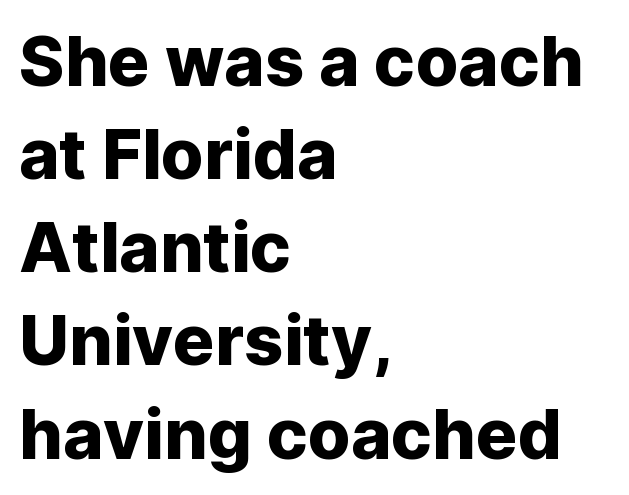
Observe the absence of serifs on each vertical stroke in this sample. Is there any slant? The stems are plumb. Default kerning and tracking; the words read as compact shapes. No word sits above an underline. Visually the block forms a straight wall on the left and a jagged coastline on the right. You could not count columns in this text — the font is proportionally spaced.
